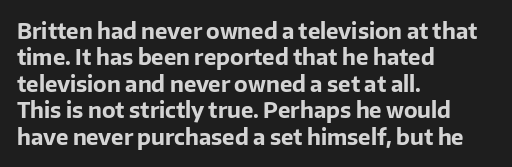
What weight is shown? A full bold with thick strokes. The lettering holds an erect, upright posture throughout. Plain, unruled lines of type. The rendering keeps characters at their native spacing. Leading: standard.
